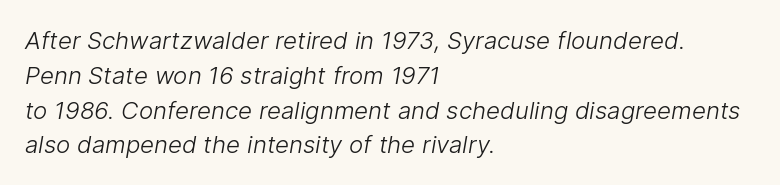
{"bold": "no", "underline": "no", "align": "left", "line_spacing": "normal", "line_spacing_ratio": 1.45, "letter_spacing": "normal", "letter_spacing_em": 0.0, "glyph_px": 24}
